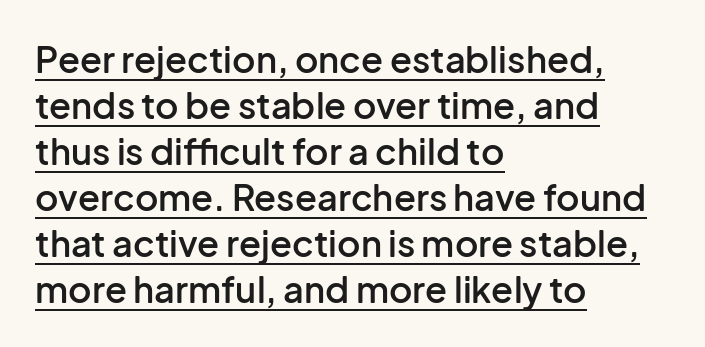
{"serif": "no", "italic": "no", "bold": "semi", "weight": "semibold", "width": "normal", "stroke_contrast": "low", "x_height": "medium", "monospaced": "no", "underline": "yes", "align": "left", "line_spacing": "normal", "line_spacing_ratio": 1.28, "letter_spacing": "normal", "letter_spacing_em": 0.0, "glyph_px": 36}
